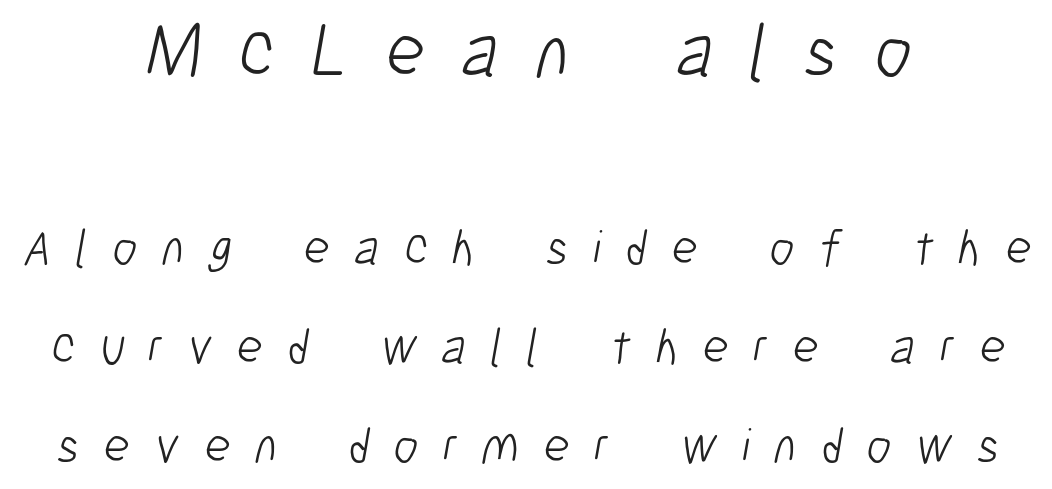
Larger block? The one above; the one below is distinctly smaller. Here the glyphs are tracked loosely, breaking word shapes into spaced letters. The face used here is proportionally spaced, like ordinary book or web type. The space between consecutive lines is lavish. The paragraph has two soft edges and a firm central axis. No extra ink here — the face is not bold.
